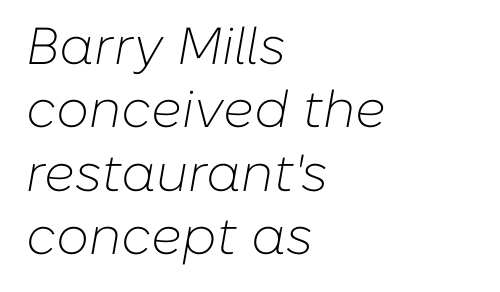
{"italic": "yes", "lean": "right", "slant_degrees": 10, "bold": "no", "weight": "light", "width": "normal", "stroke_contrast": "low", "x_height": "medium", "monospaced": "no", "underline": "no", "align": "left", "line_spacing_ratio": 1.22, "letter_spacing": "normal", "letter_spacing_em": 0.0, "glyph_px": 52}
